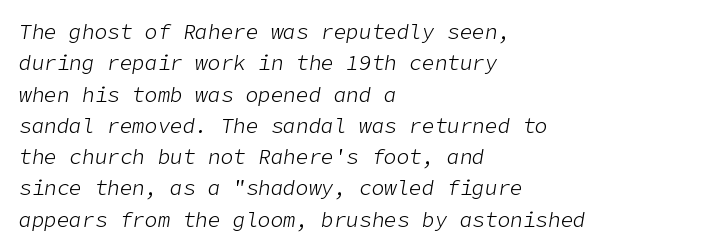
Q: Is the text bold? A: No.
Q: Is the text italic (slanted)? A: Yes, it leans right by about 9 degrees.
Q: Is the text underlined? A: No.
Q: How is the paragraph aligned? A: Left-aligned.
Q: Is the spacing between letters normal or unusually wide? A: Normal.
Q: Is the spacing between lines tight, normal or loose? A: Normal.
